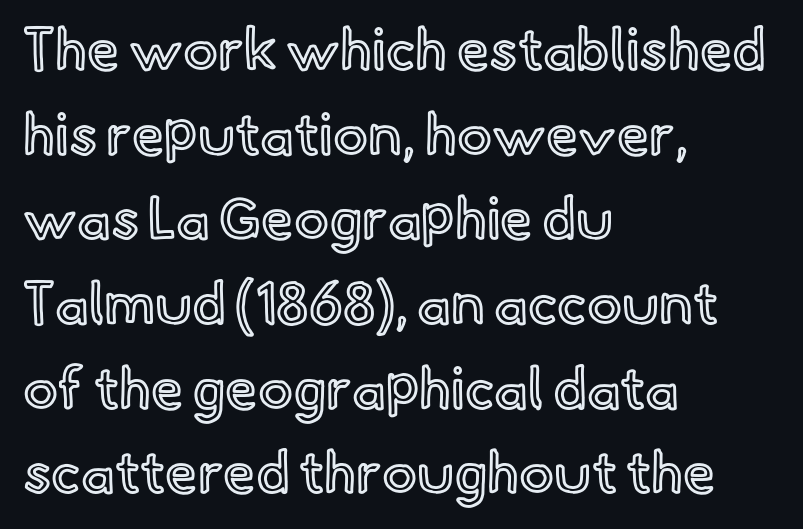
Q: Is the text italic (slanted)? A: No, it is upright.
Q: Is the text underlined? A: No.
Q: How is the paragraph aligned? A: Left-aligned.
Q: Is the spacing between letters normal or unusually wide? A: Normal.
Q: Is the spacing between lines tight, normal or loose? A: Normal.
Q: Width (condensed, normal, or wide)? A: Normal.
Q: x-height? A: Small.
Q: Monospaced? A: No.
